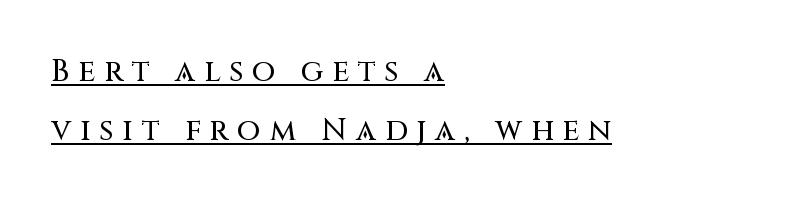
The image shows 30 px sans-serif type, upright; set left-aligned, loose line spacing (1.96x), unusually wide letter spacing (+0.3 em), underlined; medium stroke contrast and a large x-height.
